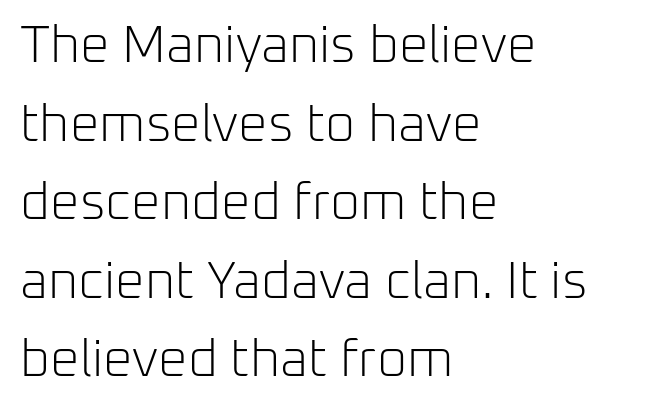
Q: Is the text bold? A: No.
Q: Is the text italic (slanted)? A: No, it is upright.
Q: Is the typeface a serif or a sans-serif typeface? A: Sans-serif.
Q: Is the text underlined? A: No.
Q: How is the paragraph aligned? A: Left-aligned.
Q: Is the spacing between letters normal or unusually wide? A: Normal.
Q: Is the spacing between lines tight, normal or loose? A: Normal.
Q: Width (condensed, normal, or wide)? A: Normal.
Q: Stroke contrast? A: Low.
Q: x-height? A: Medium.
Q: Monospaced? A: No.
